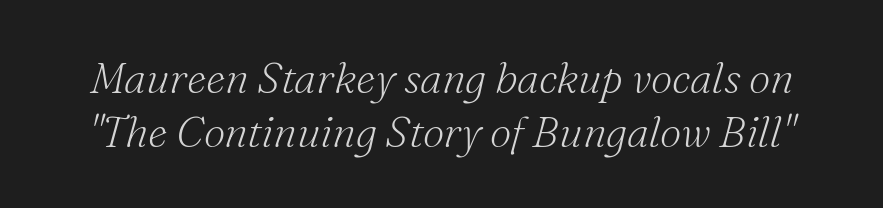
{"serif": "yes", "italic": "yes", "lean": "right", "slant_degrees": 16, "bold": "no", "weight": "light", "width": "normal", "stroke_contrast": "medium", "x_height": "small", "monospaced": "no", "underline": "no", "line_spacing": "normal", "line_spacing_ratio": 1.25, "letter_spacing": "normal", "letter_spacing_em": 0.0, "glyph_px": 43}
